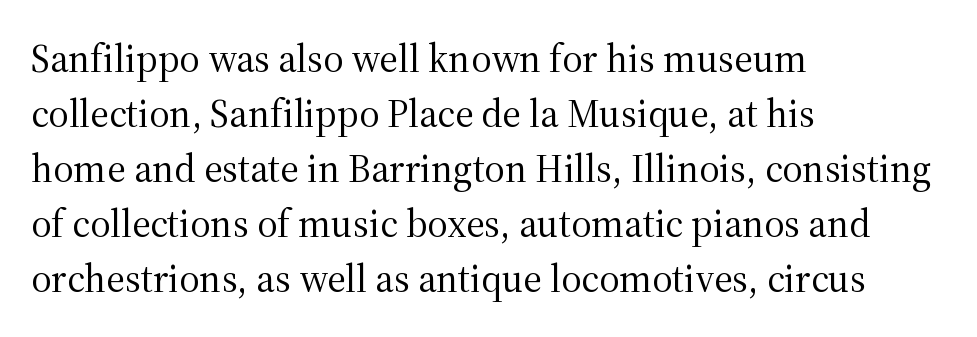
Q: Is the text bold? A: No.
Q: Is the text italic (slanted)? A: No, it is upright.
Q: Is the typeface a serif or a sans-serif typeface? A: Serif.
Q: Is the text underlined? A: No.
Q: How is the paragraph aligned? A: Left-aligned.
Q: Is the spacing between letters normal or unusually wide? A: Normal.
Q: Is the spacing between lines tight, normal or loose? A: Normal.
Q: Width (condensed, normal, or wide)? A: Normal.
Q: Stroke contrast? A: Medium.
Q: x-height? A: Medium.
Q: Monospaced? A: No.
